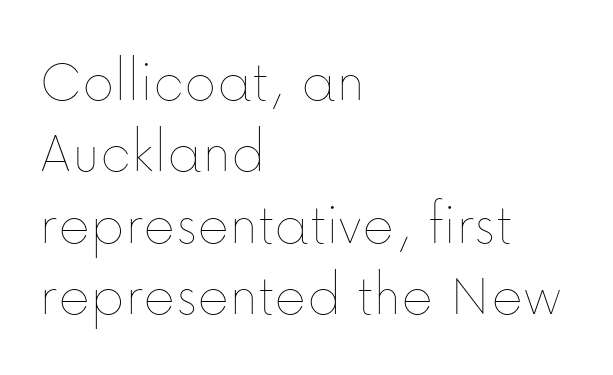
The font is comparable to plain body text, perhaps lighter. The rendering uses natural spacing where letterforms have individual widths. The line texture is even and compact thanks to regular tracking. The baseline area is clear.
